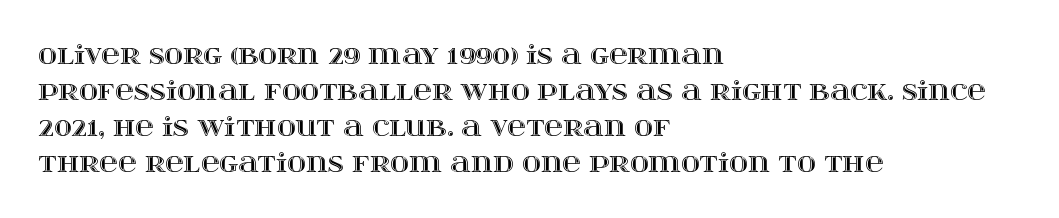
Q: Is the text italic (slanted)? A: No, it is upright.
Q: Is the text underlined? A: No.
Q: How is the paragraph aligned? A: Left-aligned.
Q: Is the spacing between letters normal or unusually wide? A: Normal.
Q: Is the spacing between lines tight, normal or loose? A: Normal.
